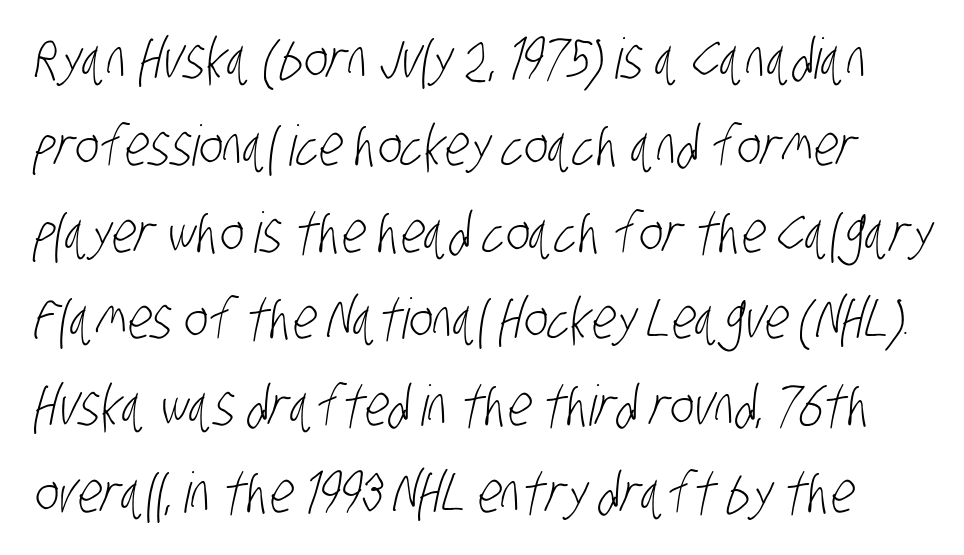
Grotesque or geometric, the face here clearly has no serifs. Observe the ordinary spacing: letters are neighbours, not strangers. The font is comparable to plain body text, perhaps lighter. Plain, unruled lines of type. The passage shown is typed in a proportional face where columns would drift.
